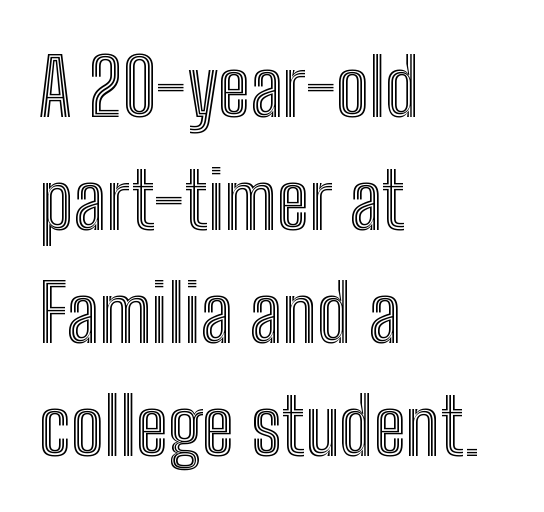
Q: Is the text italic (slanted)? A: No, it is upright.
Q: Is the text underlined? A: No.
Q: How is the paragraph aligned? A: Left-aligned.
Q: Is the spacing between letters normal or unusually wide? A: Normal.
Q: Is the spacing between lines tight, normal or loose? A: Normal.
Q: Width (condensed, normal, or wide)? A: Condensed.
Q: x-height? A: Medium.
Q: Monospaced? A: No.
